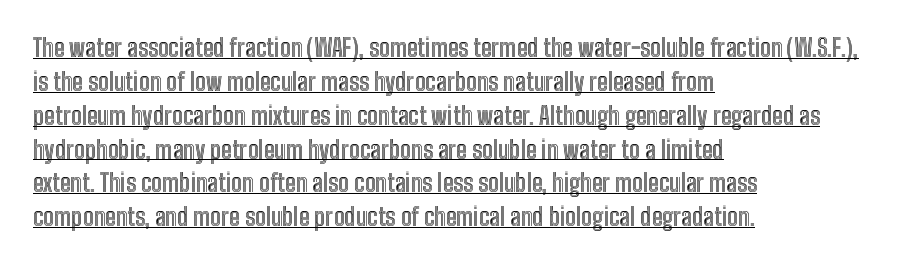
The image shows 24 px text type, upright; set left-aligned, normal line spacing (1.41x), normal letter spacing, underlined.
